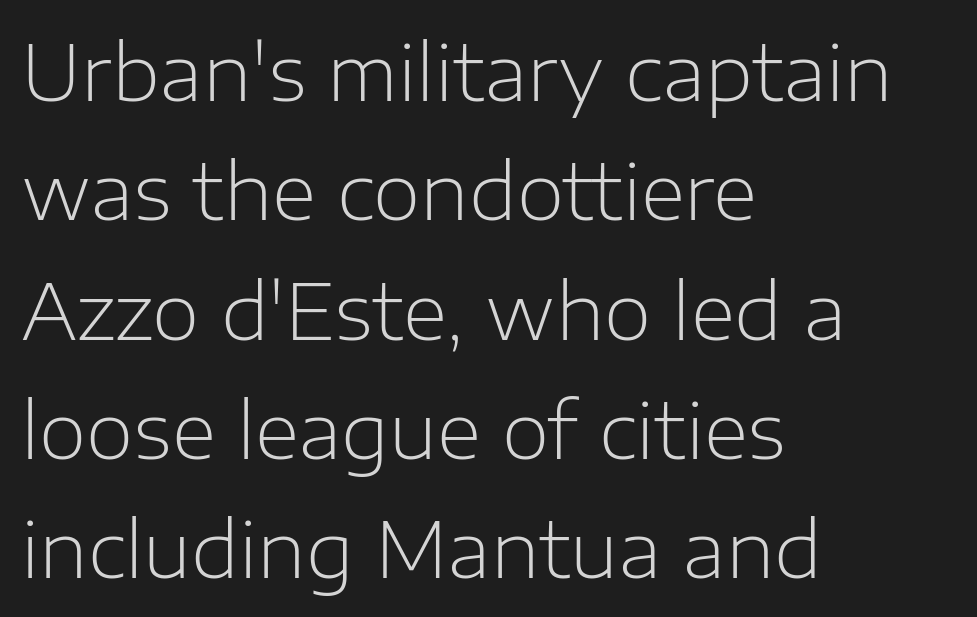
{"serif": "no", "italic": "no", "bold": "no", "weight": "light", "width": "normal", "stroke_contrast": "low", "x_height": "medium", "monospaced": "no", "underline": "no", "align": "left", "line_spacing": "normal", "line_spacing_ratio": 1.55, "letter_spacing": "normal", "letter_spacing_em": 0.0, "glyph_px": 77}
